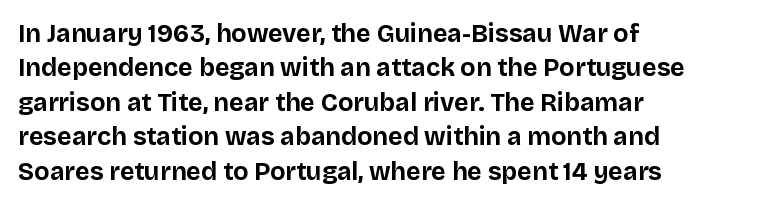
Plain, unruled lines of type. Italic: no, the glyphs are upright roman. The face used here has the dense, thick strokes of a bold. Compared with typical paragraphs, the rows here are spaced about the same. The paragraph has a hard left edge and a soft right edge. Here the glyphs are tracked normally, forming tight word shapes.
